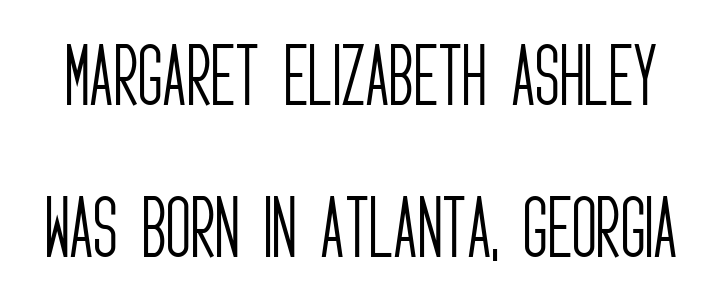
Each stroke keeps to a modest, everyday thickness or less. The rendering uses a large line-height, opening up the rows. Is this a sans? Yes — the strokes have no serifs. These lines are rendered in a variable-pitch font. Each row of text sits above clean, open space. Designer's note — italics off, roman on.
